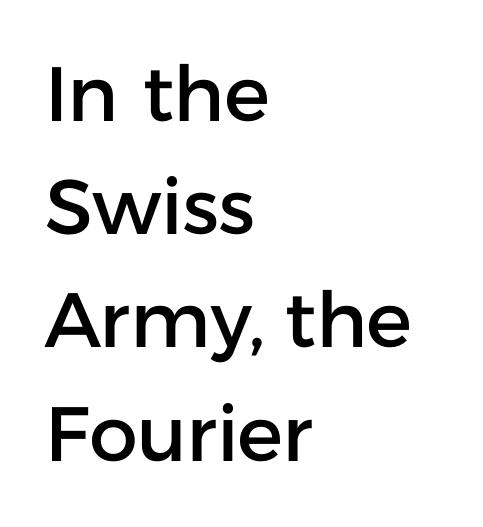
The image shows 77 px sans-serif type, upright; set left-aligned, normal line spacing (1.47x), normal letter spacing, not underlined; low stroke contrast and a medium x-height.
